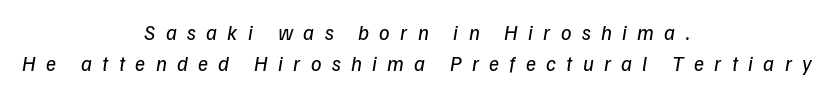
Q: Is the text bold? A: No.
Q: Is the text underlined? A: No.
Q: How is the paragraph aligned? A: Centered.
Q: Is the spacing between letters normal or unusually wide? A: Unusually wide.
Q: Is the spacing between lines tight, normal or loose? A: Normal.
